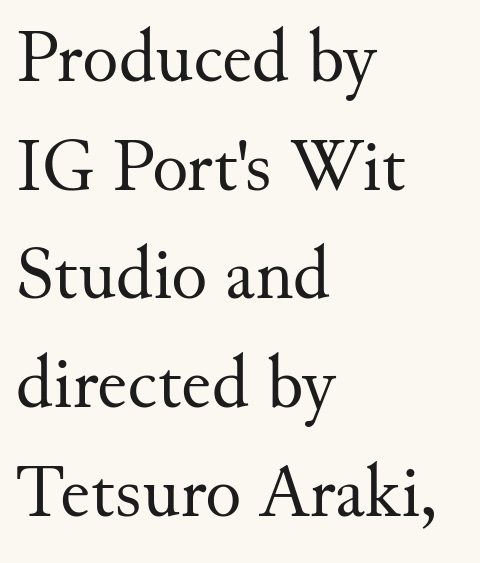
The image shows 75 px regular-weight serif type, upright; set left-aligned, normal line spacing (1.45x), normal letter spacing, not underlined; medium stroke contrast and a small x-height.
